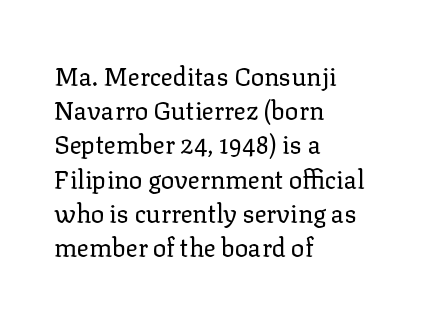
Q: Is the text bold? A: No.
Q: Is the text italic (slanted)? A: No, it is upright.
Q: Is the text underlined? A: No.
Q: How is the paragraph aligned? A: Left-aligned.
Q: Is the spacing between letters normal or unusually wide? A: Normal.
Q: Is the spacing between lines tight, normal or loose? A: Normal.
